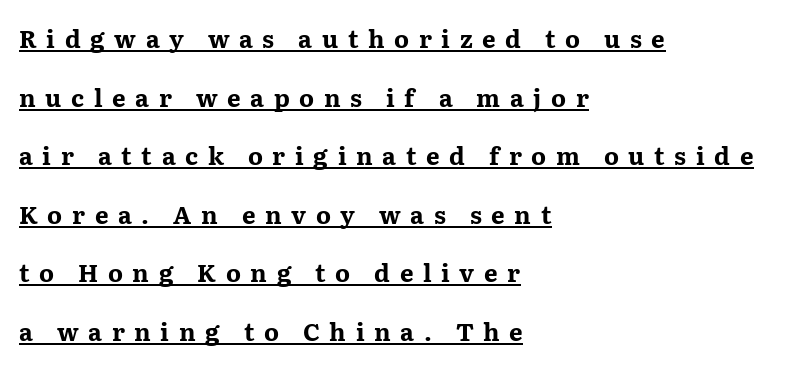
Q: Is the text bold? A: Yes.
Q: Is the text italic (slanted)? A: No, it is upright.
Q: Is the text underlined? A: Yes.
Q: How is the paragraph aligned? A: Left-aligned.
Q: Is the spacing between letters normal or unusually wide? A: Unusually wide.
Q: Is the spacing between lines tight, normal or loose? A: Loose.
